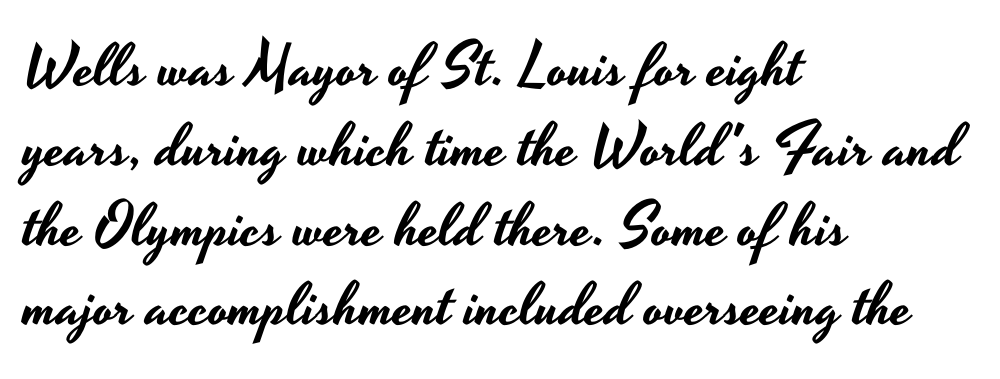
The image shows 60 px wide sans-serif type; set left-aligned, normal line spacing (1.33x), normal letter spacing, not underlined; low stroke contrast and a small x-height.
